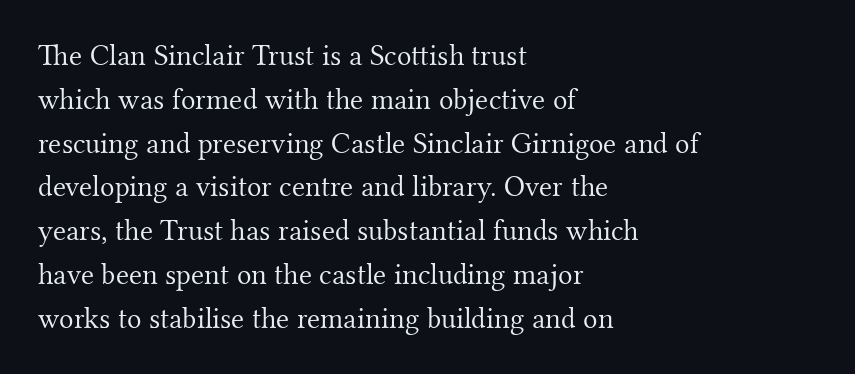
{"serif": "yes", "italic": "no", "bold": "no", "weight": "light", "width": "normal", "stroke_contrast": "medium", "x_height": "small", "monospaced": "no", "underline": "no", "align": "left", "line_spacing": "normal", "line_spacing_ratio": 1.46, "letter_spacing": "normal", "letter_spacing_em": 0.0, "glyph_px": 30}
